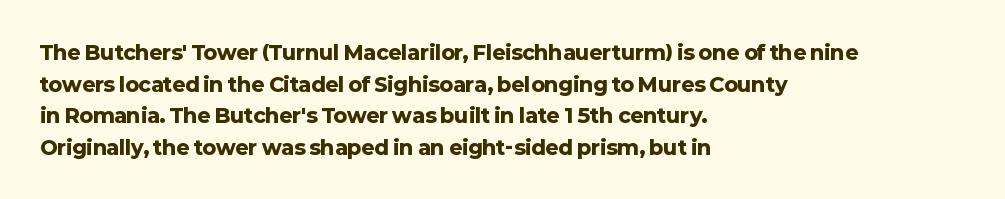
Q: Is the text bold? A: Yes.
Q: Is the text italic (slanted)? A: No, it is upright.
Q: Is the text underlined? A: No.
Q: How is the paragraph aligned? A: Left-aligned.
Q: Is the spacing between letters normal or unusually wide? A: Normal.
Q: Is the spacing between lines tight, normal or loose? A: Normal.
